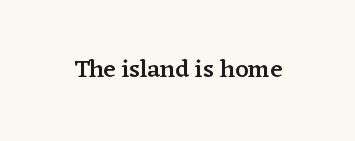
The letters stand upright; this is a roman face. Words appear dense and cohesive because spacing is normal. What weight is shown? A semibold, between regular and bold. The passage shown is not underscored anywhere.
